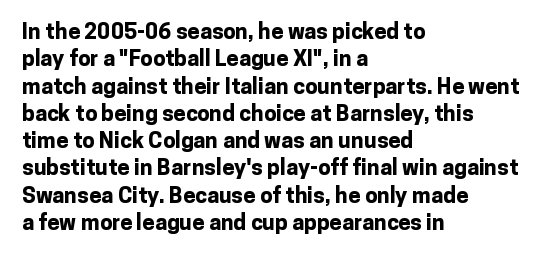
Chunky letters — that's bold for sure. Caption: standard tracking, unaltered. Descenders are the only things crossing below the line. Typeset ragged right — the left edge is the straight one. The letters stand upright; this is a roman face.
